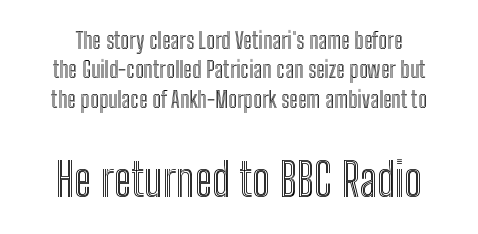
Every character sits straight up, as roman type does. A typesetter would call this proportional, since set widths differ per character. Each new line begins a customary step beneath the previous one. Here the second block reads like a headline and the first like body copy. Decoration check: the copy has no underline. The horizontal fit of the characters is conventional and even.
